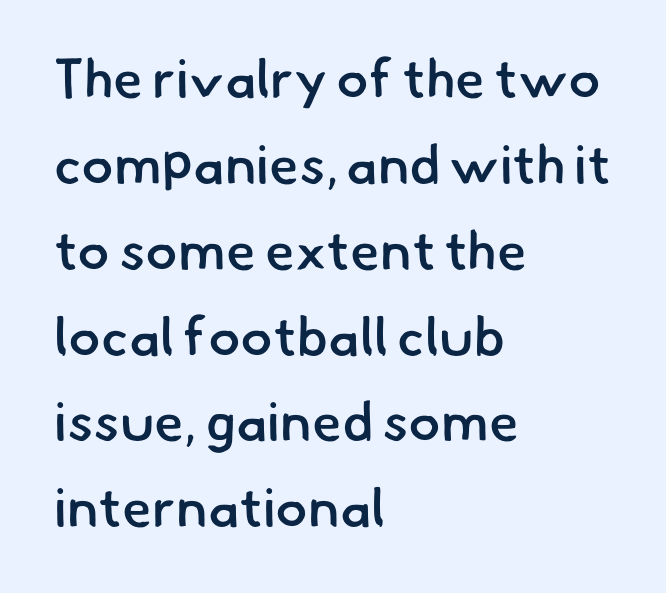
The image shows 54 px semibold sans-serif type; set left-aligned, normal line spacing (1.59x), normal letter spacing, not underlined; low stroke contrast and a small x-height.
